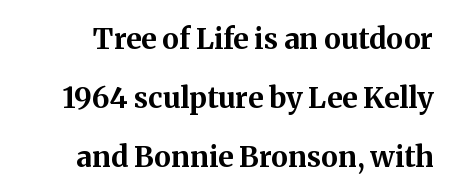
{"serif": "yes", "italic": "no", "bold": "yes", "weight": "bold", "width": "normal", "stroke_contrast": "medium", "x_height": "medium", "monospaced": "no", "underline": "no", "line_spacing": "loose", "line_spacing_ratio": 2.04, "letter_spacing": "normal", "letter_spacing_em": 0.0, "glyph_px": 29}
